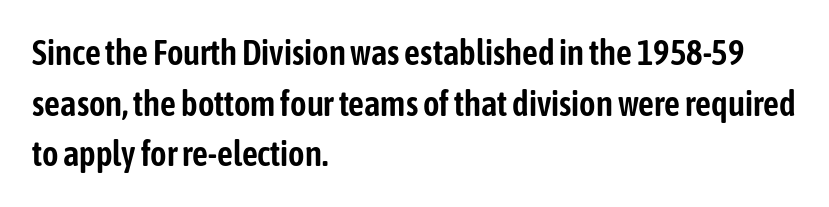
The image shows 35 px condensed sans-serif type, upright; set left-aligned, normal line spacing (1.45x), normal letter spacing, not underlined; low stroke contrast and a medium x-height.
